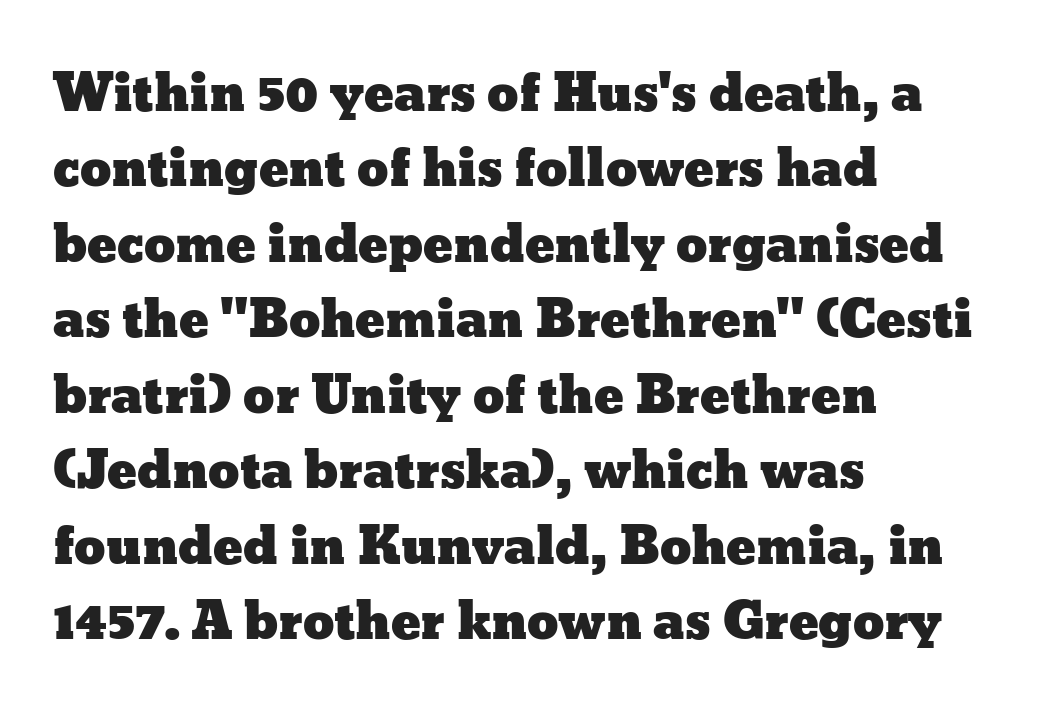
Q: Is the text italic (slanted)? A: No, it is upright.
Q: Is the text underlined? A: No.
Q: How is the paragraph aligned? A: Left-aligned.
Q: Is the spacing between letters normal or unusually wide? A: Normal.
Q: Is the spacing between lines tight, normal or loose? A: Normal.
Q: Width (condensed, normal, or wide)? A: Wide.
Q: Stroke contrast? A: Low.
Q: x-height? A: Medium.
Q: Monospaced? A: No.
